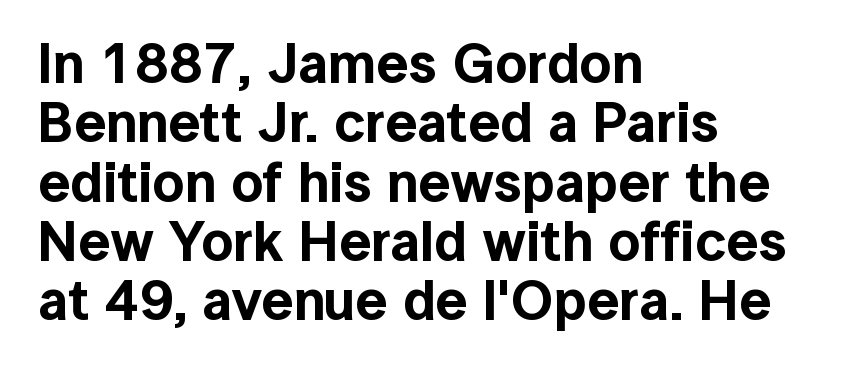
{"serif": "no", "italic": "no", "width": "normal", "x_height": "medium", "monospaced": "no", "underline": "no", "align": "left", "line_spacing": "tight", "line_spacing_ratio": 1.06, "letter_spacing": "normal", "letter_spacing_em": 0.0, "glyph_px": 56}
